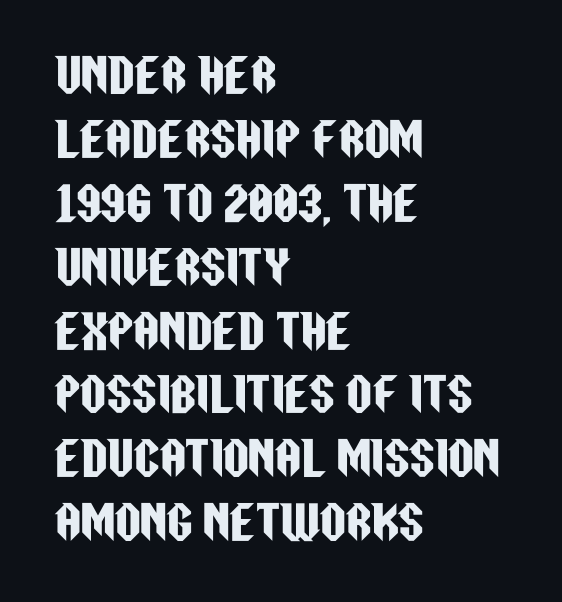
{"serif": "no", "italic": "no", "width": "condensed", "stroke_contrast": "low", "x_height": "large", "monospaced": "no", "underline": "no", "align": "left", "line_spacing": "normal", "line_spacing_ratio": 1.42, "letter_spacing": "normal", "letter_spacing_em": 0.0, "glyph_px": 45}
